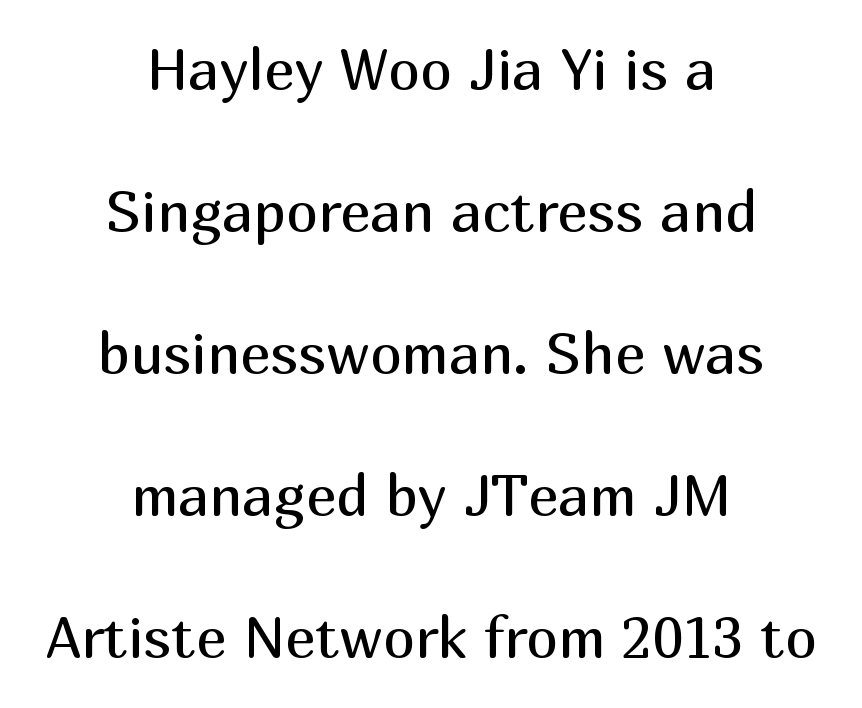
{"serif": "no", "italic": "no", "bold": "no", "weight": "regular", "width": "normal", "stroke_contrast": "medium", "x_height": "medium", "monospaced": "no", "underline": "no", "align": "center", "line_spacing": "loose", "line_spacing_ratio": 2.49, "letter_spacing": "normal", "letter_spacing_em": 0.0, "glyph_px": 57}
